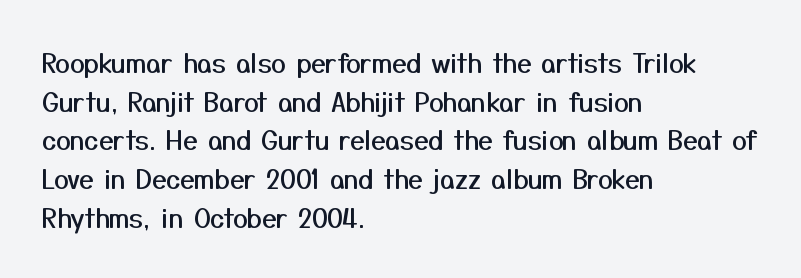
The image shows 26 px text type, upright; set left-aligned, normal line spacing (1.49x), normal letter spacing, not underlined.
